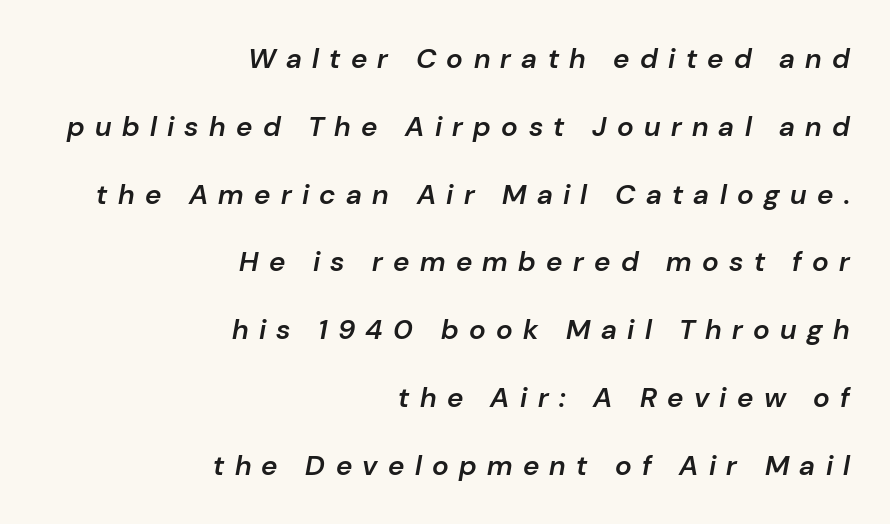
Q: Is the text bold? A: Semi-bold.
Q: Is the text italic (slanted)? A: Yes, it leans right by about 10 degrees.
Q: Is the text underlined? A: No.
Q: How is the paragraph aligned? A: Right-aligned.
Q: Is the spacing between letters normal or unusually wide? A: Unusually wide.
Q: Is the spacing between lines tight, normal or loose? A: Loose.
Q: Width (condensed, normal, or wide)? A: Normal.
Q: Stroke contrast? A: Low.
Q: x-height? A: Medium.
Q: Monospaced? A: No.
